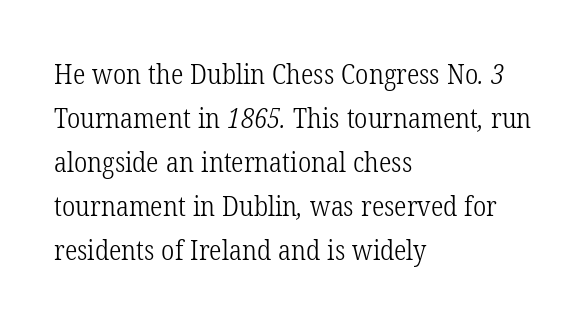
{"serif": "yes", "bold": "no", "weight": "light", "width": "condensed", "stroke_contrast": "low", "x_height": "medium", "monospaced": "no", "underline": "no", "align": "left", "line_spacing": "normal", "line_spacing_ratio": 1.57, "letter_spacing": "normal", "letter_spacing_em": 0.0, "glyph_px": 28}
